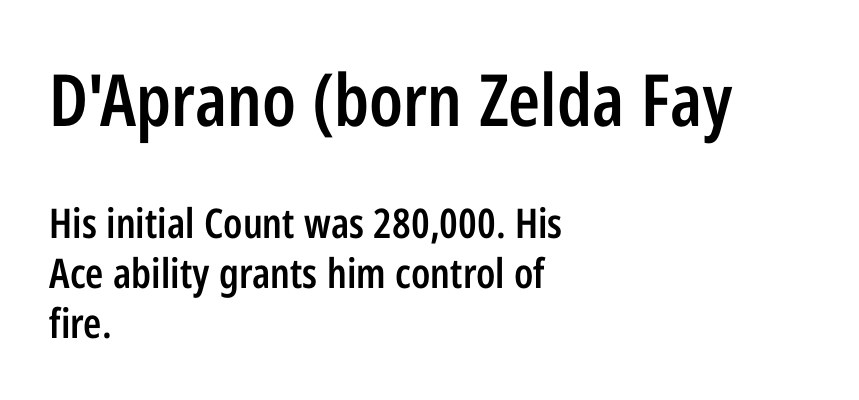
Compared with an ordinary text face, these strokes are moderately heavier — a semibold. Serifs: no, the terminals of the letterforms are clean. The passage shown is typed in a proportional face where columns would drift. The passage is arranged the way most books set body copy — flush left. Beneath every word, the page is bare. This rendering leaves character spacing at its baseline value.
